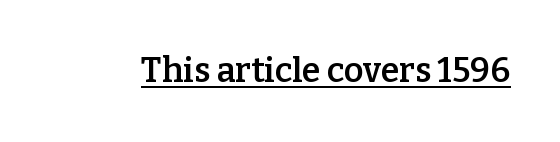
Q: Is the text bold? A: Semi-bold.
Q: Is the text italic (slanted)? A: No, it is upright.
Q: Is the typeface a serif or a sans-serif typeface? A: Serif.
Q: Is the text underlined? A: Yes.
Q: Is the spacing between letters normal or unusually wide? A: Normal.
Q: Width (condensed, normal, or wide)? A: Normal.
Q: Stroke contrast? A: Low.
Q: x-height? A: Medium.
Q: Monospaced? A: No.
